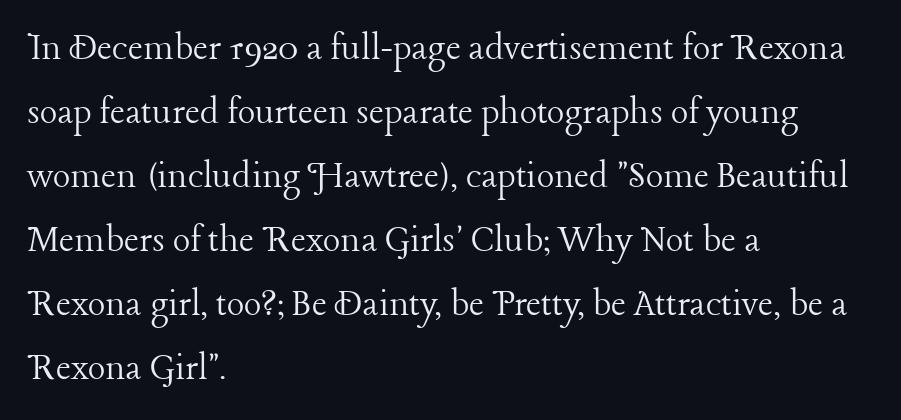
The image shows 41 px light serif type, upright; set left-aligned, normal line spacing (1.56x), normal letter spacing, not underlined; low stroke contrast and a medium x-height.
